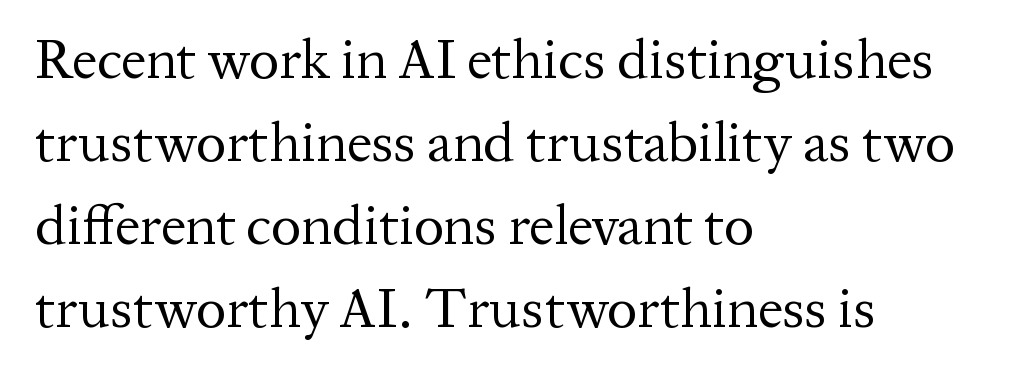
{"serif": "yes", "italic": "no", "bold": "no", "weight": "regular", "width": "normal", "stroke_contrast": "medium", "x_height": "medium", "monospaced": "no", "underline": "no", "align": "left", "line_spacing": "normal", "line_spacing_ratio": 1.48, "letter_spacing": "normal", "letter_spacing_em": 0.0, "glyph_px": 56}
